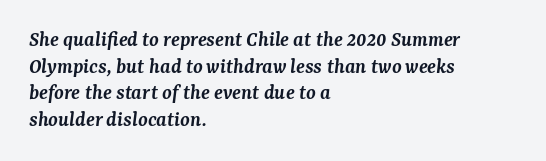
The image shows 22 px text type, italic (leaning right); set left-aligned, line spacing 1.21x, normal letter spacing, not underlined.
